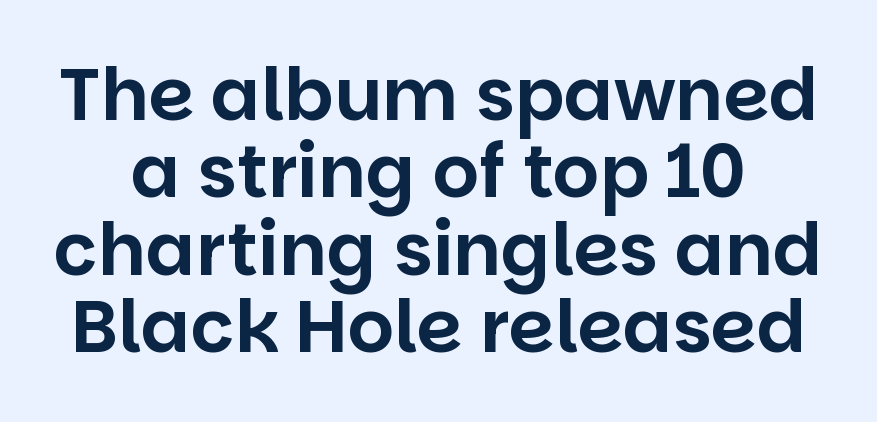
The image shows 73 px sans-serif type, upright; set tight line spacing (1.06x), normal letter spacing, not underlined; low stroke contrast and a large x-height.
